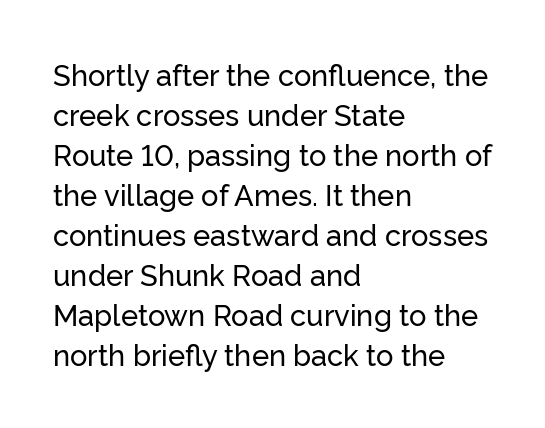
Q: Is the text italic (slanted)? A: No, it is upright.
Q: Is the typeface a serif or a sans-serif typeface? A: Sans-serif.
Q: Is the text underlined? A: No.
Q: How is the paragraph aligned? A: Left-aligned.
Q: Is the spacing between letters normal or unusually wide? A: Normal.
Q: Is the spacing between lines tight, normal or loose? A: Normal.
Q: Width (condensed, normal, or wide)? A: Normal.
Q: Stroke contrast? A: Low.
Q: x-height? A: Medium.
Q: Monospaced? A: No.
